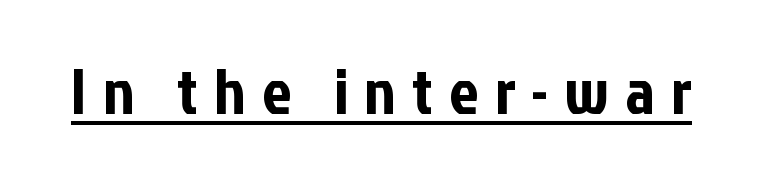
Type style note: lacks serifs. Is this a fixed-width face? No — the glyphs have proportional, varying widths. The lettering is marked with a stroke running underneath it. Tall strokes in this sample are plumb rather than angled. Inter-character spacing is expanded well beyond the font's built-in metrics.
